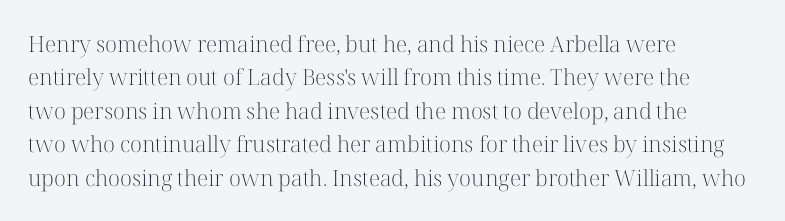
The image shows 22 px text type, upright; set left-aligned, normal line spacing (1.52x), normal letter spacing, not underlined.
